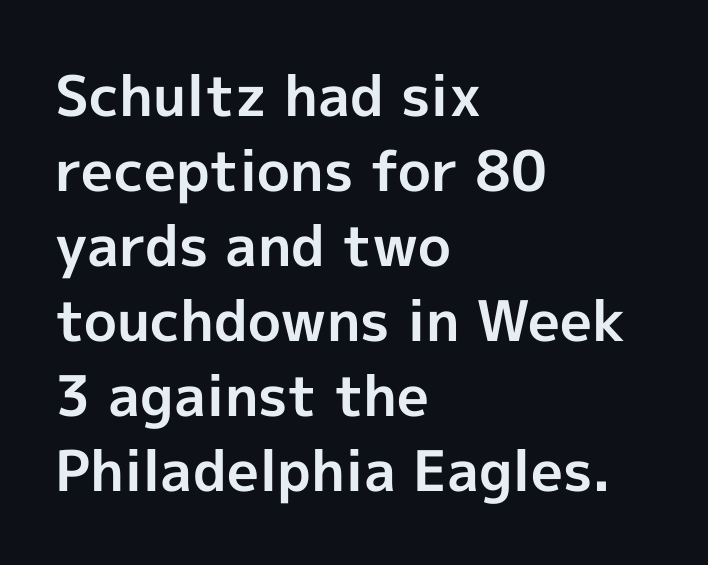
Q: Is the text bold? A: Yes.
Q: Is the text italic (slanted)? A: No, it is upright.
Q: Is the typeface a serif or a sans-serif typeface? A: Sans-serif.
Q: Is the text underlined? A: No.
Q: How is the paragraph aligned? A: Left-aligned.
Q: Is the spacing between letters normal or unusually wide? A: Normal.
Q: Is the spacing between lines tight, normal or loose? A: Normal.
Q: Width (condensed, normal, or wide)? A: Normal.
Q: x-height? A: Medium.
Q: Monospaced? A: No.
